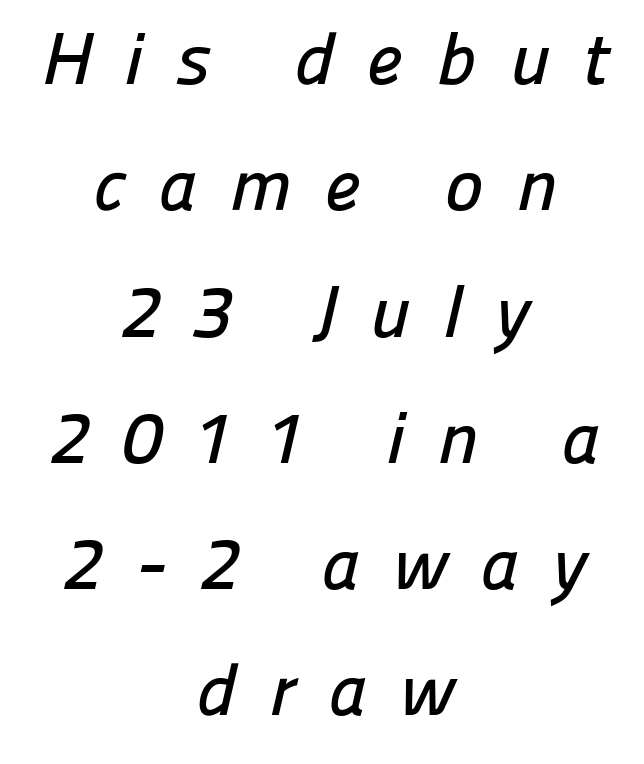
Q: Is the typeface a serif or a sans-serif typeface? A: Sans-serif.
Q: Is the text underlined? A: No.
Q: How is the paragraph aligned? A: Centered.
Q: Is the spacing between letters normal or unusually wide? A: Unusually wide.
Q: Width (condensed, normal, or wide)? A: Normal.
Q: Stroke contrast? A: Low.
Q: x-height? A: Medium.
Q: Monospaced? A: No.
